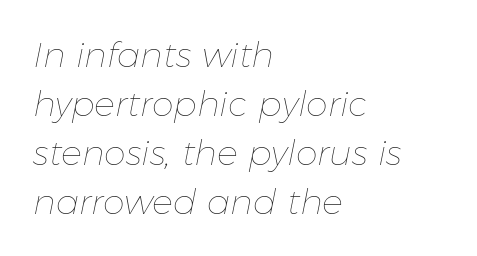
{"italic": "yes", "lean": "right", "slant_degrees": 11, "bold": "no", "weight": "thin", "width": "normal", "stroke_contrast": "low", "x_height": "medium", "monospaced": "no", "underline": "no", "align": "left", "line_spacing": "normal", "line_spacing_ratio": 1.4, "letter_spacing": "normal", "letter_spacing_em": 0.0, "glyph_px": 35}
